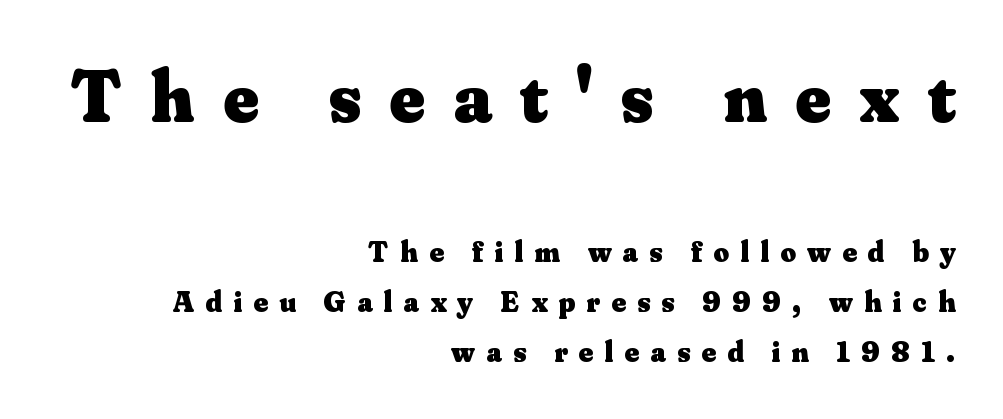
{"serif": "yes", "italic": "no", "bold": "yes", "weight": "heavy", "width": "normal", "stroke_contrast": "medium", "x_height": "small", "monospaced": "no", "underline": "no", "align": "right", "line_spacing": "normal", "line_spacing_ratio": 1.66, "letter_spacing": "wide", "letter_spacing_em": 0.38, "larger_block": "first", "size_ratio": 2.5, "glyph_px": 75}
